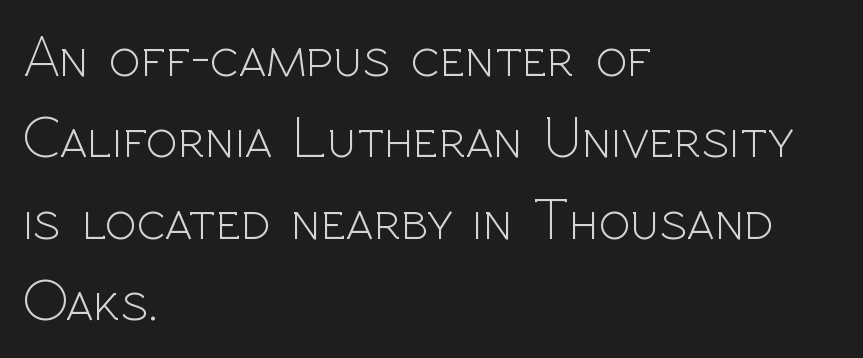
Is the block centered? No — it sits flush against the left margin. One glance says typical: line gaps are just what's usual. This is the regular roman posture of the typeface. These lines are composed in type without serifs.
